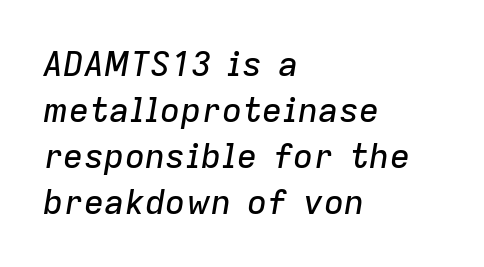
Q: Is the text italic (slanted)? A: Yes, it leans right by about 9 degrees.
Q: Is the text underlined? A: No.
Q: How is the paragraph aligned? A: Left-aligned.
Q: Is the spacing between letters normal or unusually wide? A: Normal.
Q: Is the spacing between lines tight, normal or loose? A: Normal.
Q: Width (condensed, normal, or wide)? A: Normal.
Q: Stroke contrast? A: Low.
Q: x-height? A: Medium.
Q: Monospaced? A: No.
